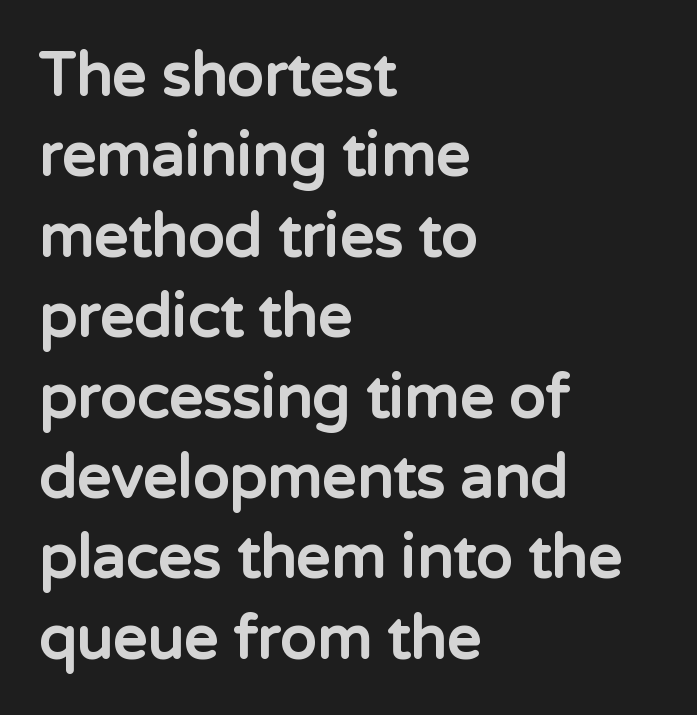
The image shows 60 px bold sans-serif type, upright; set left-aligned, normal line spacing (1.34x), normal letter spacing, not underlined; low stroke contrast and a medium x-height.
